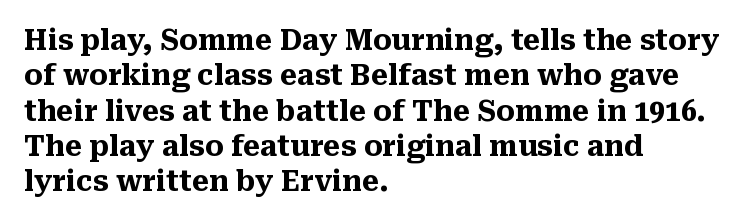
{"serif": "yes", "italic": "no", "bold": "yes", "weight": "heavy", "width": "normal", "stroke_contrast": "medium", "x_height": "medium", "monospaced": "no", "underline": "no", "align": "left", "line_spacing": "normal", "line_spacing_ratio": 1.26, "letter_spacing": "normal", "letter_spacing_em": 0.0, "glyph_px": 28}
